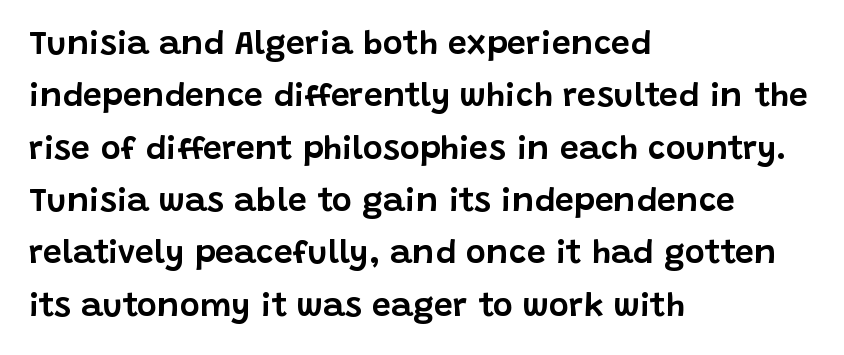
Q: Is the text italic (slanted)? A: No, it is upright.
Q: Is the typeface a serif or a sans-serif typeface? A: Sans-serif.
Q: Is the text underlined? A: No.
Q: How is the paragraph aligned? A: Left-aligned.
Q: Is the spacing between letters normal or unusually wide? A: Normal.
Q: Is the spacing between lines tight, normal or loose? A: Normal.
Q: Width (condensed, normal, or wide)? A: Normal.
Q: Stroke contrast? A: Low.
Q: x-height? A: Large.
Q: Monospaced? A: No.
